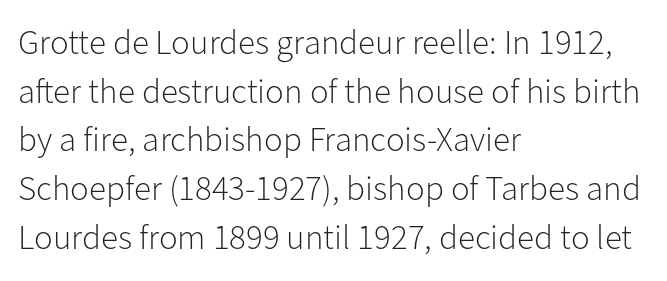
Underlining? Definitely not there. Does the type have serifs? No, each stem ends abruptly. The letters stand upright; this is a roman face. The letters advance in unequal steps, a hallmark of proportional type. The line texture is even and compact thanks to regular tracking. Is the stroke heavy? The answer is a plain regular-or-lighter.
